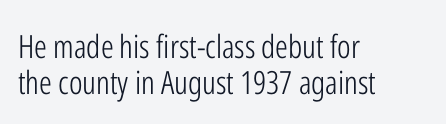
Does the copy run flush right? No — it runs flush left. Spacing verdict: proportional, widths tailored to each character. No extra ink here — the face is not bold. The rendering uses a small line-height, squeezing the rows.
